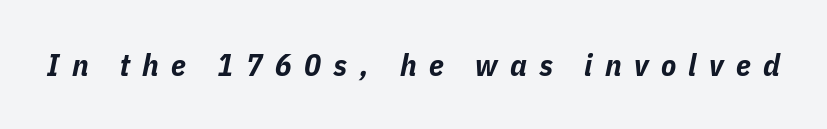
The image shows 31 px bold, condensed type, italic (leaning right); set unusually wide letter spacing (+0.4 em), not underlined; low stroke contrast and a medium x-height.
